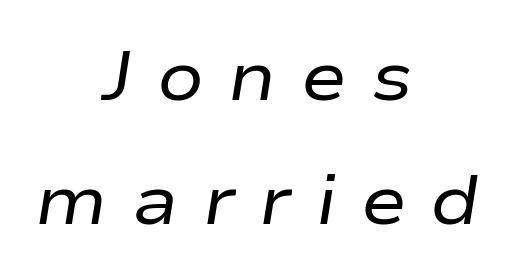
Q: Is the text bold? A: No.
Q: Is the text italic (slanted)? A: Yes, it leans right by about 9 degrees.
Q: Is the text underlined? A: No.
Q: How is the paragraph aligned? A: Centered.
Q: Is the spacing between letters normal or unusually wide? A: Unusually wide.
Q: Width (condensed, normal, or wide)? A: Wide.
Q: Stroke contrast? A: Low.
Q: x-height? A: Medium.
Q: Monospaced? A: No.
